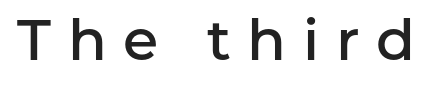
The rendering inserts visible extra space after every character. No feet cap the strokes, marking this as sans-serif type. A clean baseline with only descenders dipping below it. Stems and bowls a touch heavier than normal — semibold. Think of a printed novel: that variable character pitch is what you see here.
